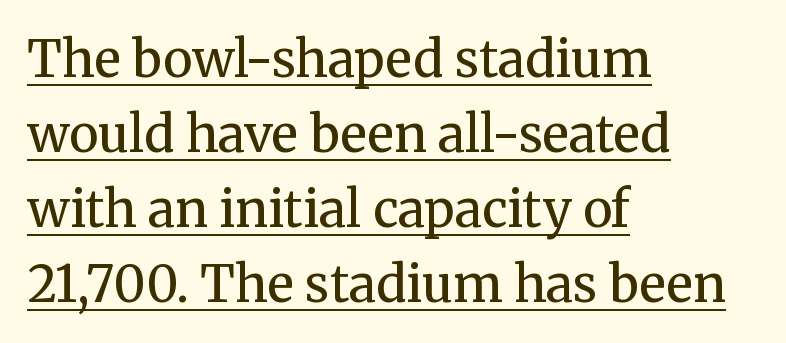
Q: Is the text bold? A: No.
Q: Is the text italic (slanted)? A: No, it is upright.
Q: Is the typeface a serif or a sans-serif typeface? A: Serif.
Q: Is the text underlined? A: Yes.
Q: How is the paragraph aligned? A: Left-aligned.
Q: Is the spacing between letters normal or unusually wide? A: Normal.
Q: Is the spacing between lines tight, normal or loose? A: Normal.
Q: Width (condensed, normal, or wide)? A: Normal.
Q: Stroke contrast? A: Medium.
Q: x-height? A: Medium.
Q: Monospaced? A: No.
